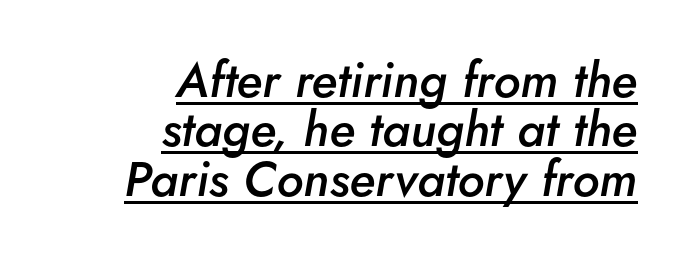
Q: Is the text bold? A: Semi-bold.
Q: Is the text italic (slanted)? A: Yes, it leans right by about 5 degrees.
Q: Is the text underlined? A: Yes.
Q: How is the paragraph aligned? A: Right-aligned.
Q: Is the spacing between letters normal or unusually wide? A: Normal.
Q: Is the spacing between lines tight, normal or loose? A: Tight.
Q: Width (condensed, normal, or wide)? A: Normal.
Q: Stroke contrast? A: Low.
Q: x-height? A: Small.
Q: Monospaced? A: No.
